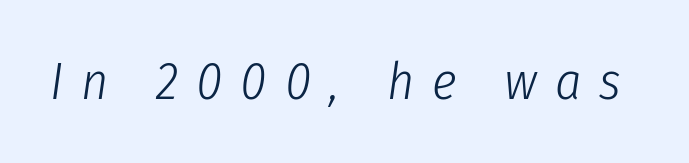
{"italic": "yes", "lean": "right", "slant_degrees": 8, "bold": "no", "weight": "light", "width": "condensed", "stroke_contrast": "low", "x_height": "medium", "monospaced": "no", "underline": "no", "letter_spacing": "wide", "letter_spacing_em": 0.34, "glyph_px": 52}
